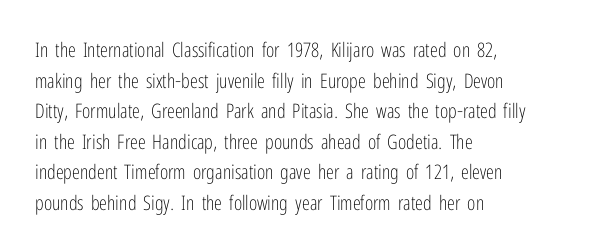
Q: Is the text bold? A: No.
Q: Is the text italic (slanted)? A: No, it is upright.
Q: Is the text underlined? A: No.
Q: How is the paragraph aligned? A: Left-aligned.
Q: Is the spacing between letters normal or unusually wide? A: Normal.
Q: Is the spacing between lines tight, normal or loose? A: Normal.
